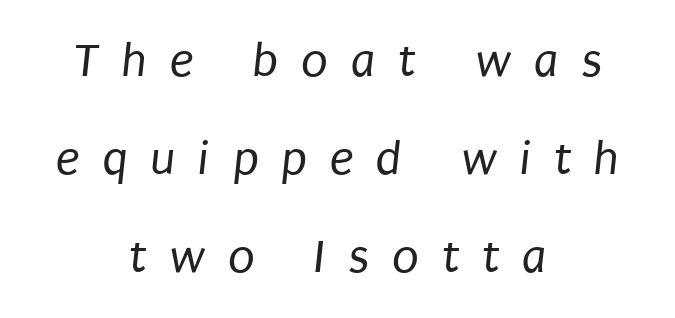
Q: Is the text bold? A: No.
Q: Is the typeface a serif or a sans-serif typeface? A: Sans-serif.
Q: Is the text underlined? A: No.
Q: How is the paragraph aligned? A: Centered.
Q: Is the spacing between letters normal or unusually wide? A: Unusually wide.
Q: Is the spacing between lines tight, normal or loose? A: Loose.
Q: Width (condensed, normal, or wide)? A: Condensed.
Q: Stroke contrast? A: Low.
Q: x-height? A: Large.
Q: Monospaced? A: No.
